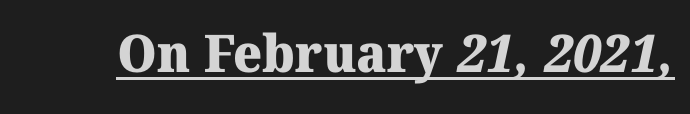
The image shows 52 px heavy serif type; set normal letter spacing, underlined; medium stroke contrast and a medium x-height.
